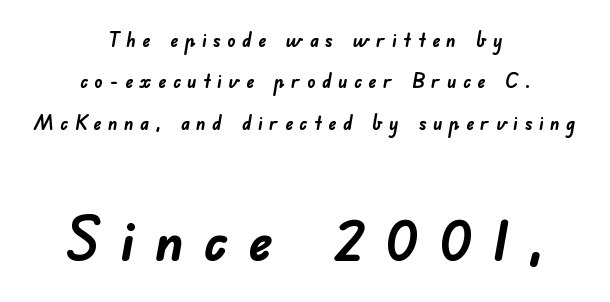
Q: Is the text bold? A: Yes.
Q: Is the typeface a serif or a sans-serif typeface? A: Sans-serif.
Q: Is the text underlined? A: No.
Q: How is the paragraph aligned? A: Centered.
Q: Is the spacing between letters normal or unusually wide? A: Unusually wide.
Q: Is the spacing between lines tight, normal or loose? A: Loose.
Q: Which block of text is set in a larger size, the first (top) or the second (bottom)? A: The second (bottom) one.
Q: Width (condensed, normal, or wide)? A: Normal.
Q: Stroke contrast? A: Low.
Q: x-height? A: Small.
Q: Monospaced? A: No.
